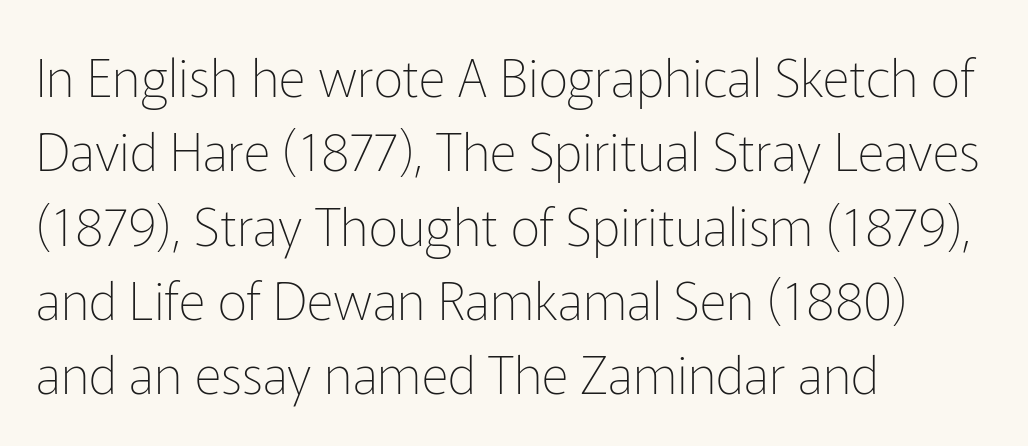
The image shows 52 px thin sans-serif type, upright; set left-aligned, normal line spacing (1.43x), normal letter spacing, not underlined; low stroke contrast and a medium x-height.
